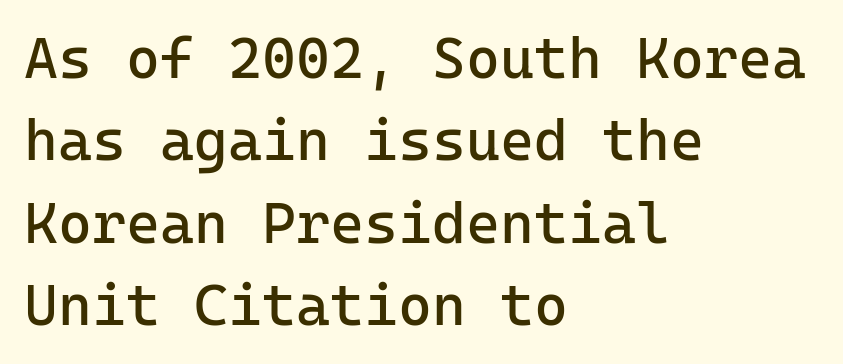
Q: Is the text bold? A: No.
Q: Is the text italic (slanted)? A: No, it is upright.
Q: Is the typeface a serif or a sans-serif typeface? A: Sans-serif.
Q: Is the text underlined? A: No.
Q: How is the paragraph aligned? A: Left-aligned.
Q: Is the spacing between letters normal or unusually wide? A: Normal.
Q: Is the spacing between lines tight, normal or loose? A: Normal.
Q: Width (condensed, normal, or wide)? A: Normal.
Q: Stroke contrast? A: Low.
Q: x-height? A: Medium.
Q: Monospaced? A: Yes.
